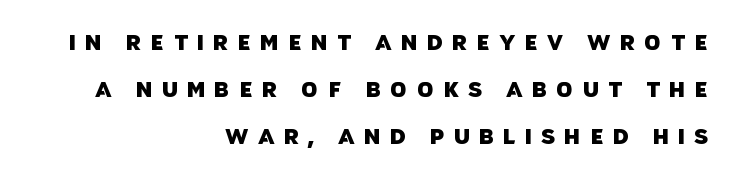
The image shows 21 px text type; set right-aligned, loose line spacing (2.23x), unusually wide letter spacing (+0.44 em), not underlined.
